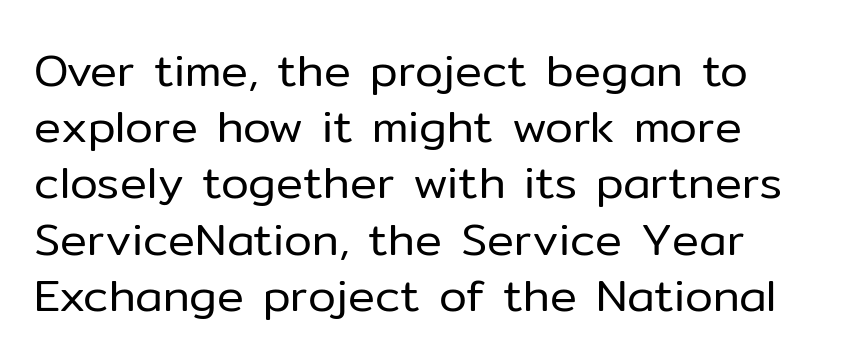
Q: Is the text bold? A: No.
Q: Is the text italic (slanted)? A: No, it is upright.
Q: Is the typeface a serif or a sans-serif typeface? A: Sans-serif.
Q: Is the text underlined? A: No.
Q: How is the paragraph aligned? A: Left-aligned.
Q: Is the spacing between letters normal or unusually wide? A: Normal.
Q: Is the spacing between lines tight, normal or loose? A: Normal.
Q: Width (condensed, normal, or wide)? A: Normal.
Q: Stroke contrast? A: Low.
Q: x-height? A: Medium.
Q: Monospaced? A: No.
